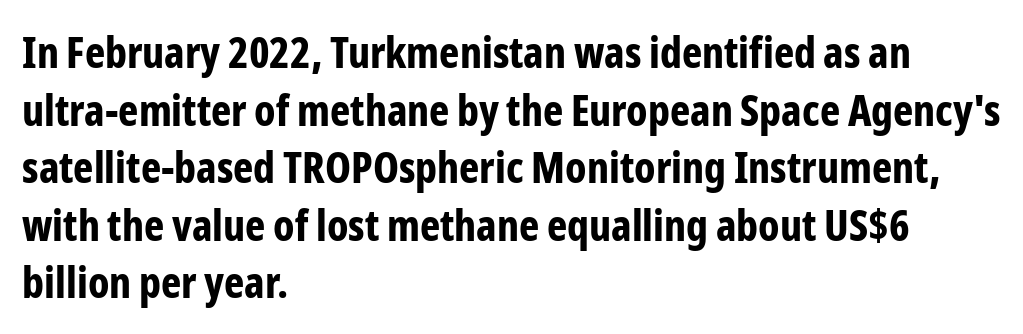
Is this a fixed-width face? No — the glyphs have proportional, varying widths. This is heavy type, rendered in bold. No word sits above an underline. The rag falls on the right side of this text block. Interline gaps are of average width in this sample. I'd call this a sans setting — the letters go barefoot.
